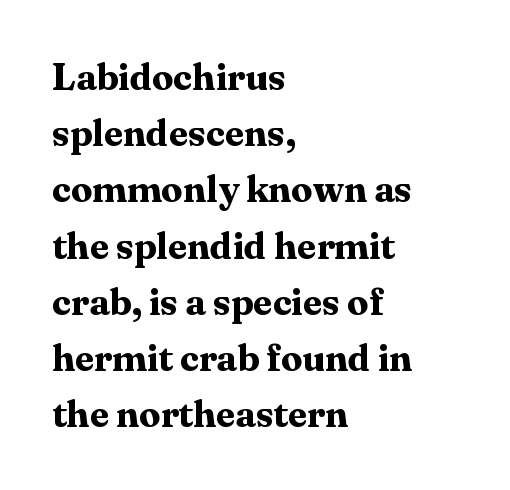
In terms of posture, this sample is upright. In terms of letterspacing, this is plain default setting. Vertical spacing — default. Do the characters align in a grid? No, the font is proportional. Unlike a clean sans, this face finishes its strokes with serifs.
